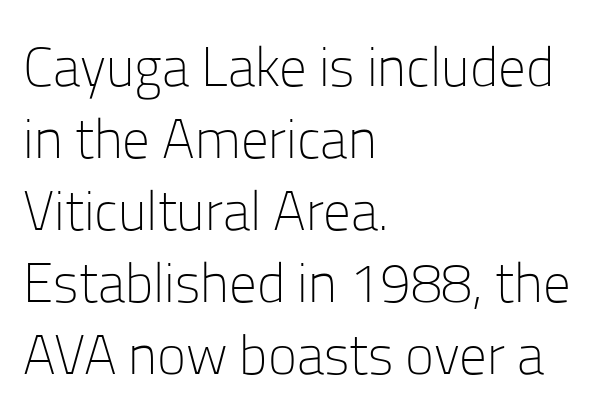
Nope, not italic — everything's standing straight. No word sits above an underline. Each letter keeps its own natural width here, so spacing adapts to shape. Line beginnings align vertically; line endings do not.
